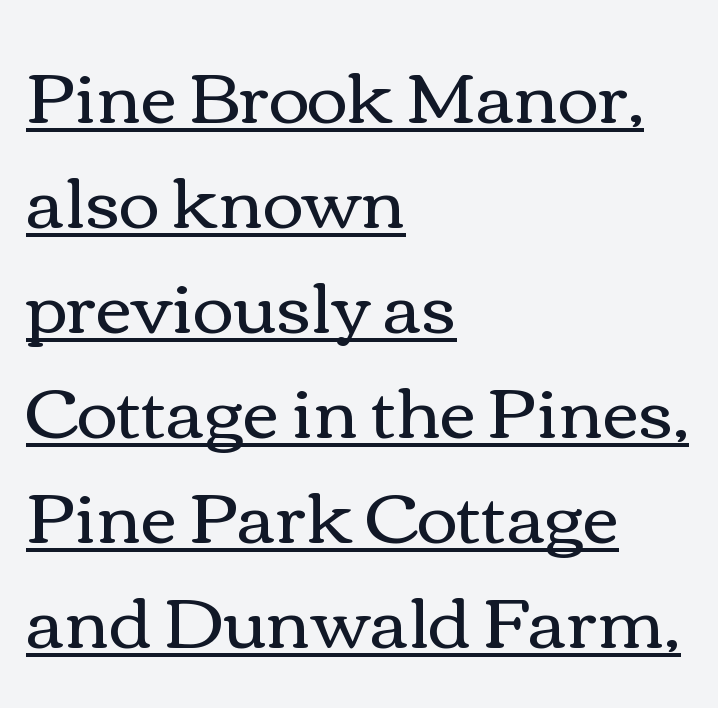
Q: Is the text bold? A: No.
Q: Is the text italic (slanted)? A: No, it is upright.
Q: Is the text underlined? A: Yes.
Q: How is the paragraph aligned? A: Left-aligned.
Q: Is the spacing between letters normal or unusually wide? A: Normal.
Q: Is the spacing between lines tight, normal or loose? A: Normal.
Q: Width (condensed, normal, or wide)? A: Wide.
Q: x-height? A: Medium.
Q: Monospaced? A: No.
